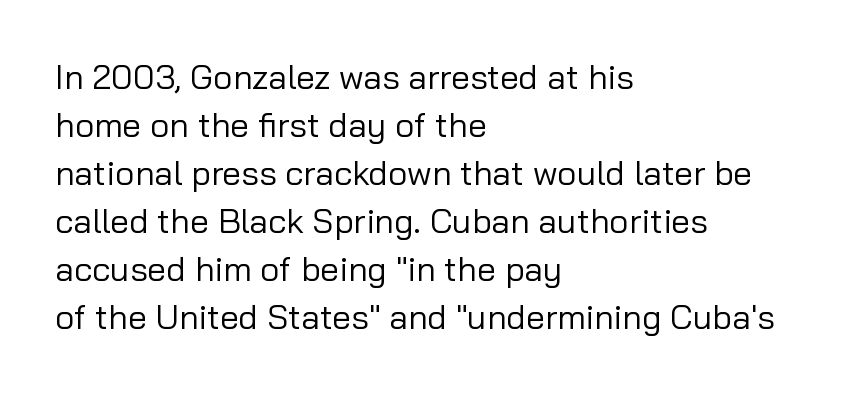
Italic? Not at all — the glyphs are vertical. The rendering uses natural spacing where letterforms have individual widths. Leftover space on each line is placed entirely after the last word. The horizontal fit of the characters is conventional and even. Does the type have serifs? No, each stem ends abruptly. Compared with a typical body face, this is equally light or lighter still.
